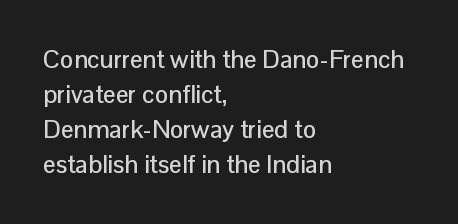
Q: Is the text italic (slanted)? A: No, it is upright.
Q: Is the text underlined? A: No.
Q: How is the paragraph aligned? A: Left-aligned.
Q: Is the spacing between letters normal or unusually wide? A: Normal.
Q: Is the spacing between lines tight, normal or loose? A: Normal.
